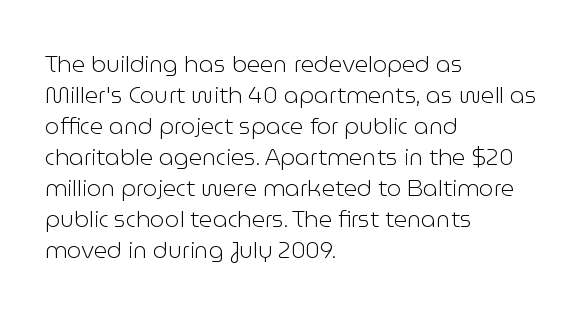
{"italic": "no", "bold": "no", "underline": "no", "align": "left", "line_spacing": "normal", "line_spacing_ratio": 1.35, "letter_spacing": "normal", "letter_spacing_em": 0.0, "glyph_px": 23}
